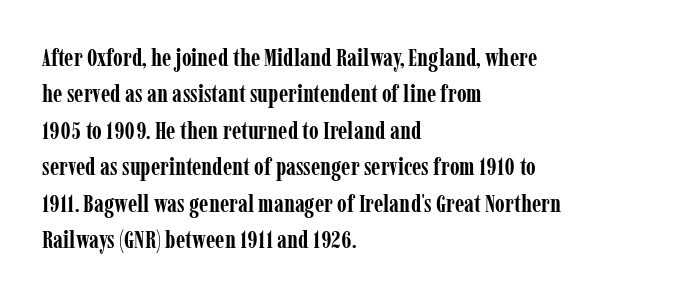
The image shows 25 px bold type, upright; set left-aligned, normal line spacing (1.46x), normal letter spacing, not underlined.
